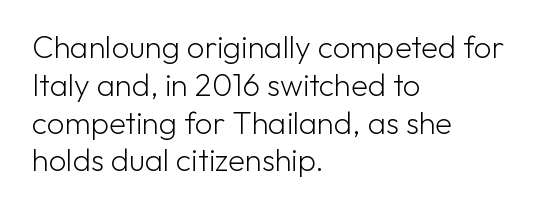
A quiet, ordinary-to-light weight characterises the typeface. The rendering shows plain stroke endings on the letterforms — a sans-serif design. No extra tracking has been applied to these lines. Letters rest on an invisible, unmarked baseline. The passage shown is typed in a proportional face where columns would drift. The lettering holds an erect, upright posture throughout.
